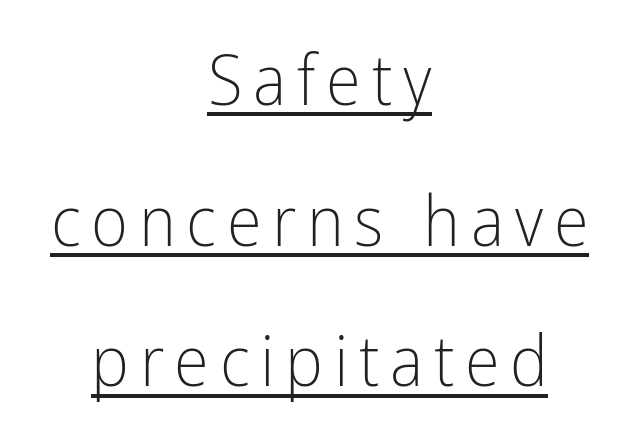
Q: Is the text bold? A: No.
Q: Is the text italic (slanted)? A: No, it is upright.
Q: Is the typeface a serif or a sans-serif typeface? A: Sans-serif.
Q: Is the text underlined? A: Yes.
Q: How is the paragraph aligned? A: Centered.
Q: Is the spacing between lines tight, normal or loose? A: Loose.
Q: Width (condensed, normal, or wide)? A: Condensed.
Q: Stroke contrast? A: Low.
Q: x-height? A: Medium.
Q: Monospaced? A: No.
